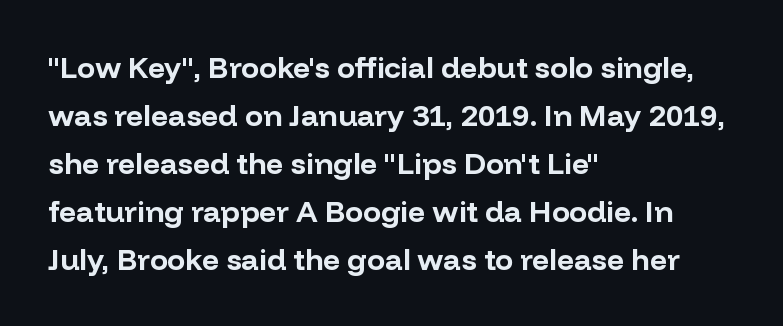
{"serif": "no", "italic": "no", "bold": "yes", "weight": "bold", "width": "normal", "stroke_contrast": "low", "x_height": "medium", "monospaced": "no", "underline": "no", "align": "left", "line_spacing": "normal", "line_spacing_ratio": 1.6, "letter_spacing": "normal", "letter_spacing_em": 0.0, "glyph_px": 30}
